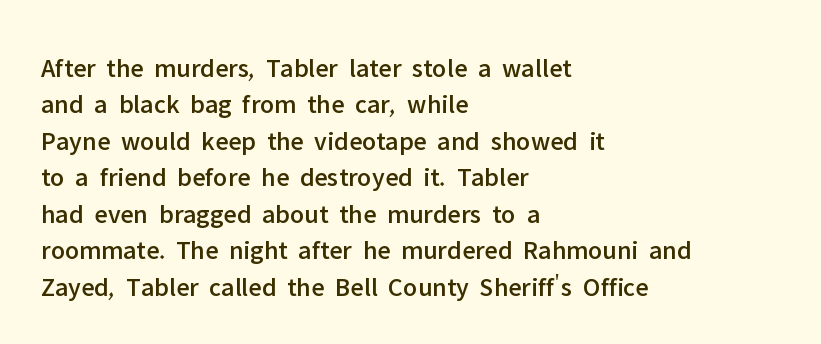
The image shows 27 px text type, upright; set left-aligned, normal line spacing (1.35x), normal letter spacing, not underlined.
